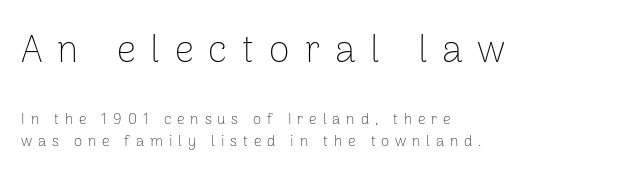
A typesetter would label this face a sans. The paragraph shown leans on its left margin. Ordinary non-slanted type is in use. A normal amount of white space separates one row of letters from the next.
